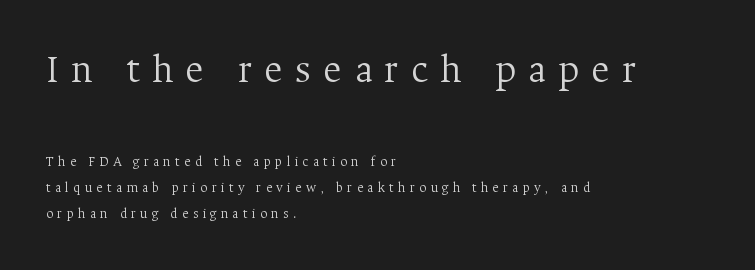
The image shows 40 px light serif type, upright; set left-aligned, line spacing 1.87x, unusually wide letter spacing (+0.3 em), not underlined; the first (top) block is 2.86x larger; medium stroke contrast and a medium x-height.
